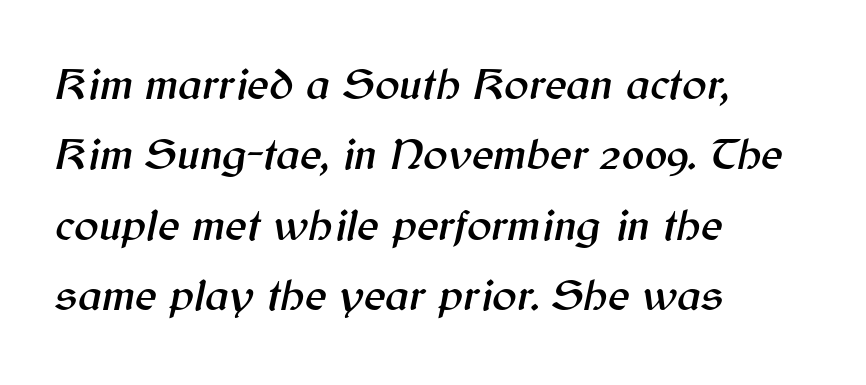
The image shows 46 px text type, italic (leaning right); set left-aligned, normal line spacing (1.53x), normal letter spacing, not underlined; medium stroke contrast and a medium x-height.
